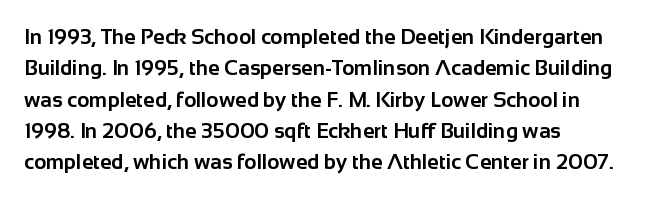
Q: Is the text bold? A: Yes.
Q: Is the text italic (slanted)? A: No, it is upright.
Q: Is the text underlined? A: No.
Q: How is the paragraph aligned? A: Left-aligned.
Q: Is the spacing between letters normal or unusually wide? A: Normal.
Q: Is the spacing between lines tight, normal or loose? A: Normal.
